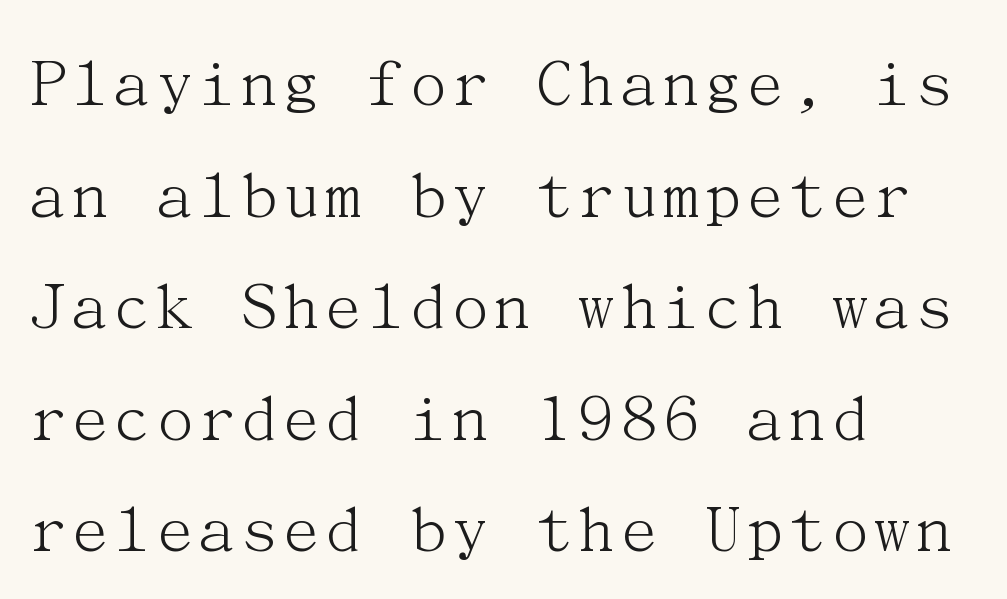
{"serif": "yes", "italic": "no", "bold": "no", "weight": "light", "width": "normal", "stroke_contrast": "medium", "x_height": "medium", "underline": "no", "align": "left", "line_spacing": "normal", "line_spacing_ratio": 1.55, "letter_spacing": "normal", "letter_spacing_em": 0.0, "glyph_px": 72}
